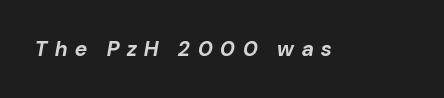
The space directly below the letters is spotless. The letters are bold, with thick, heavy strokes. A typesetter would call this heavily tracked-out type. The letters are slanted; this is an italic face.
